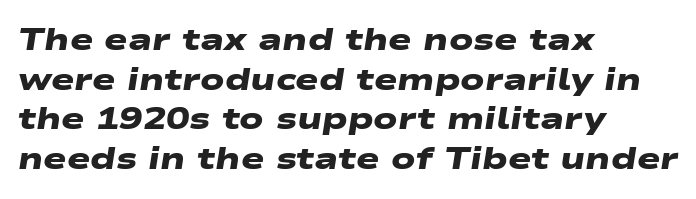
Stroke terminals: plain, sans-serif. Honestly, the letter spacing is just normal — you wouldn't notice it. Strokes here are thick enough to call this a true bold. How would I describe the line gaps? Plain and ordinary.
